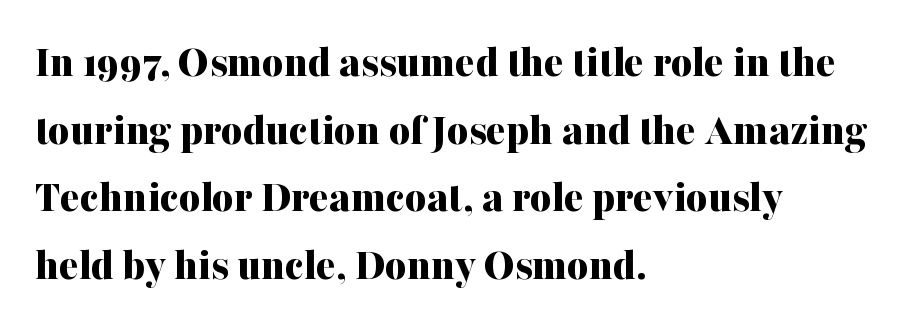
Q: Is the text bold? A: Yes.
Q: Is the text italic (slanted)? A: No, it is upright.
Q: Is the typeface a serif or a sans-serif typeface? A: Serif.
Q: Is the text underlined? A: No.
Q: How is the paragraph aligned? A: Left-aligned.
Q: Is the spacing between letters normal or unusually wide? A: Normal.
Q: Is the spacing between lines tight, normal or loose? A: Normal.
Q: Width (condensed, normal, or wide)? A: Normal.
Q: Stroke contrast? A: Medium.
Q: x-height? A: Medium.
Q: Monospaced? A: No.
